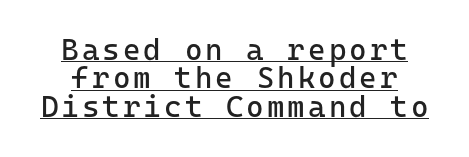
Every character sits straight up, as roman type does. This rendering features underlined lettering. Honestly, the rows look squashed on top of each other. This reads as an unemphasized weight, regular at the heaviest. This is sans-serif lettering, the kind often seen on screens and signage.
